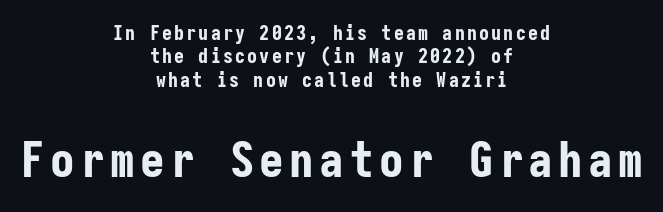
{"serif": "no", "italic": "no", "bold": "yes", "weight": "bold", "width": "condensed", "stroke_contrast": "low", "x_height": "medium", "monospaced": "yes", "underline": "no", "align": "center", "line_spacing_ratio": 1.17, "larger_block": "second", "size_ratio": 2.45, "glyph_px": 49}
